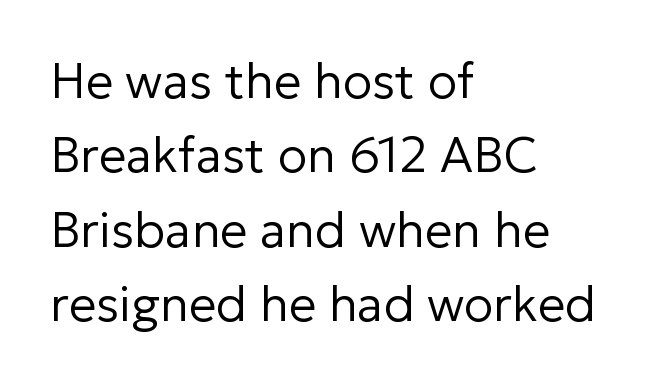
{"serif": "no", "italic": "no", "bold": "no", "weight": "regular", "width": "normal", "stroke_contrast": "low", "x_height": "medium", "monospaced": "no", "underline": "no", "align": "left", "line_spacing": "normal", "line_spacing_ratio": 1.52, "letter_spacing": "normal", "letter_spacing_em": 0.0, "glyph_px": 49}
